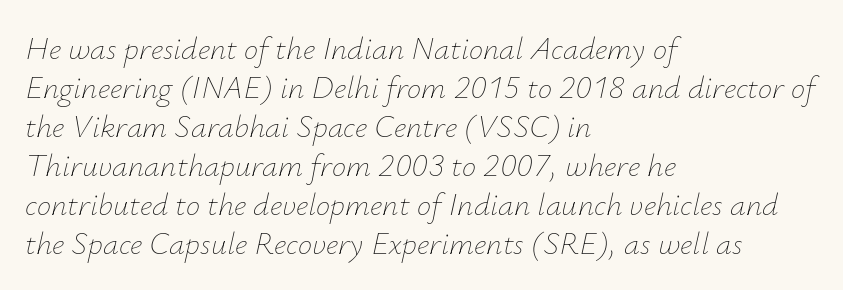
{"italic": "yes", "lean": "right", "slant_degrees": 12, "bold": "no", "weight": "thin", "width": "normal", "stroke_contrast": "low", "x_height": "small", "monospaced": "no", "underline": "no", "align": "left", "line_spacing_ratio": 1.22, "letter_spacing": "normal", "letter_spacing_em": 0.0, "glyph_px": 32}
